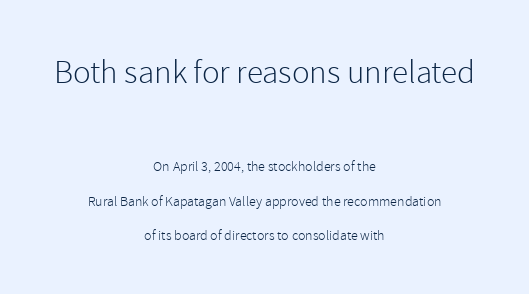
The glyphs in this specimen are sans serif. The font is comparable to plain body text, perhaps lighter. The type is set solid horizontally, with unmodified tracking. Alignment: centered. The face used here is proportionally spaced, like ordinary book or web type. Baseline-to-baseline distance is far greater than the letter height.
